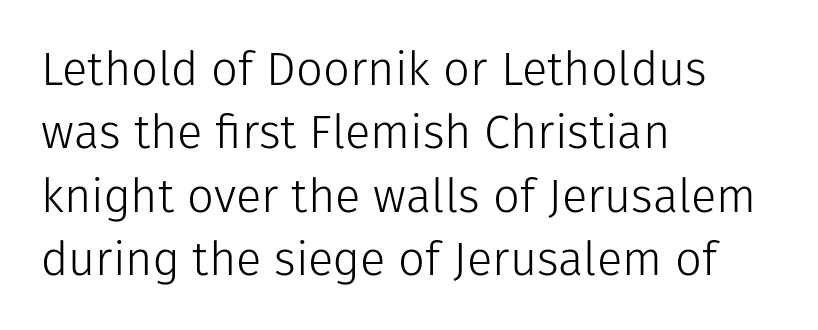
The image shows 47 px light sans-serif type, upright; set left-aligned, normal line spacing (1.35x), normal letter spacing, not underlined; low stroke contrast and a medium x-height.
